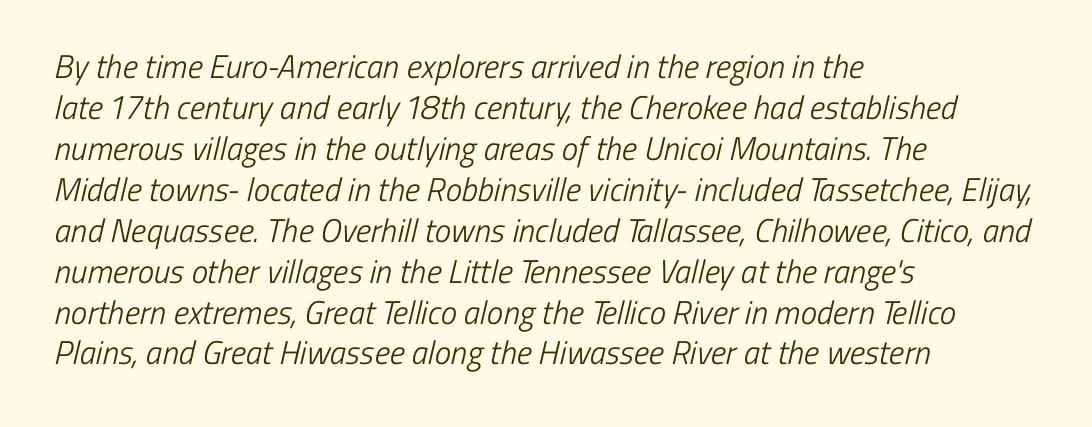
The image shows 33 px light, condensed sans-serif type; set left-aligned, line spacing 1.24x, normal letter spacing, not underlined; low stroke contrast and a medium x-height.
